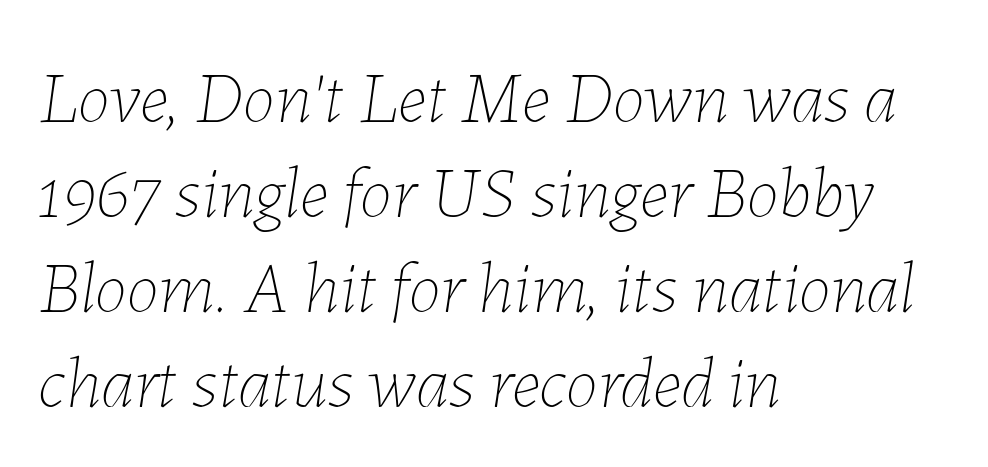
The image shows 73 px thin type, italic (leaning right); set left-aligned, normal line spacing (1.3x), normal letter spacing, not underlined; low stroke contrast and a medium x-height.
